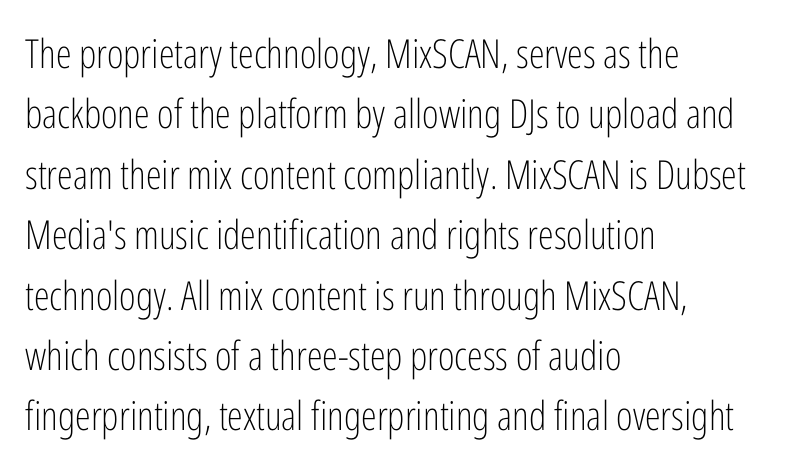
A typesetter would label this face a sans. Stems here are at most as thick as an everyday book face. Posture: vertical. A clean baseline with only descenders dipping below it. Normally led — the rows are evenly, conventionally spaced. Tracking here is standard; glyphs follow each other at the usual distance.
